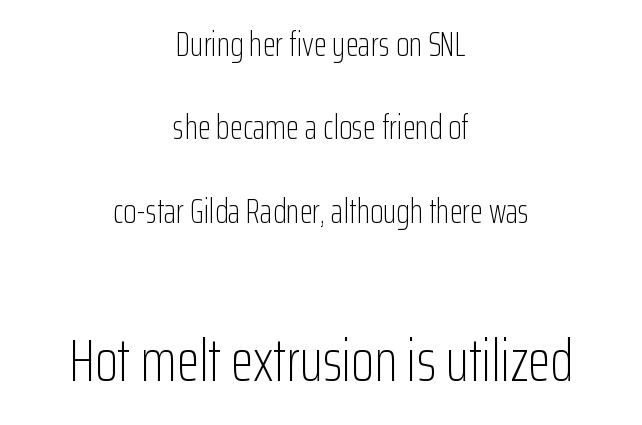
{"serif": "no", "italic": "no", "bold": "no", "weight": "light", "width": "condensed", "stroke_contrast": "low", "x_height": "medium", "monospaced": "no", "underline": "no", "align": "center", "line_spacing": "loose", "line_spacing_ratio": 2.45, "letter_spacing": "normal", "letter_spacing_em": 0.0, "larger_block": "second", "size_ratio": 1.74, "glyph_px": 59}
